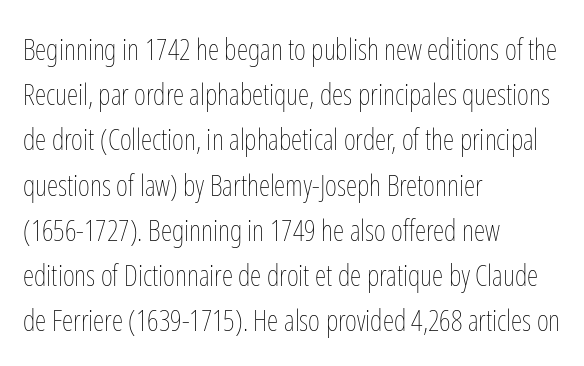
One-word summary of the alignment: left. The font's upright variant was chosen for this text. Has an underline been added? It has not. The letters advance in unequal steps, a hallmark of proportional type. The passage shown has conventional tracking throughout. One glance says typical: line gaps are just what's usual.
